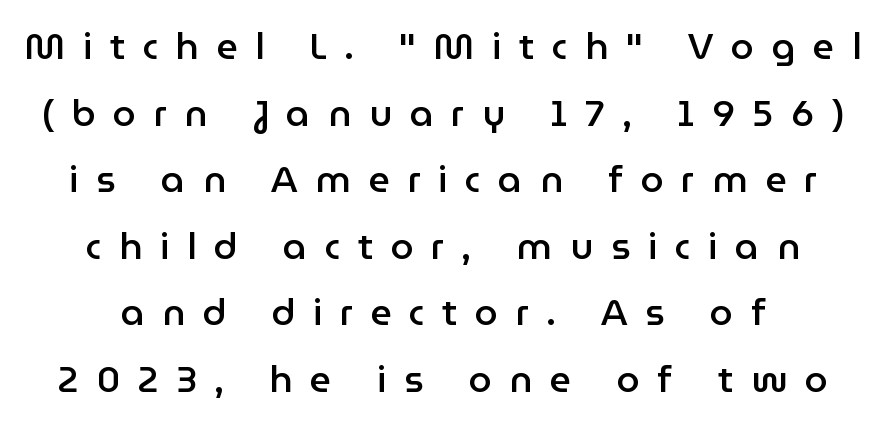
{"serif": "no", "italic": "no", "bold": "semi", "weight": "semibold", "width": "normal", "stroke_contrast": "low", "x_height": "medium", "monospaced": "no", "underline": "no", "align": "center", "line_spacing_ratio": 1.8, "letter_spacing": "wide", "letter_spacing_em": 0.48, "glyph_px": 37}
